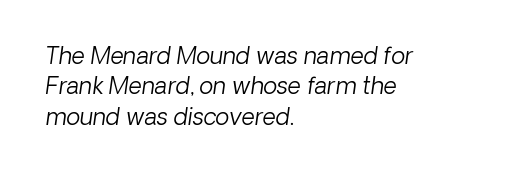
The image shows 23 px text type, italic (leaning right); set left-aligned, normal line spacing (1.32x), normal letter spacing, not underlined.
